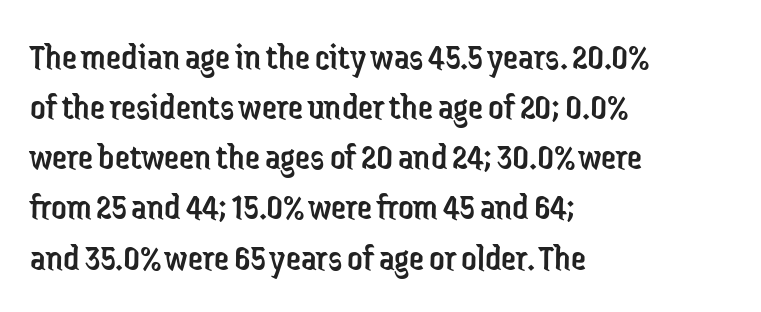
{"serif": "no", "italic": "no", "bold": "no", "weight": "regular", "width": "condensed", "stroke_contrast": "low", "x_height": "medium", "monospaced": "no", "underline": "no", "align": "left", "line_spacing": "normal", "line_spacing_ratio": 1.32, "letter_spacing": "normal", "letter_spacing_em": 0.0, "glyph_px": 38}
